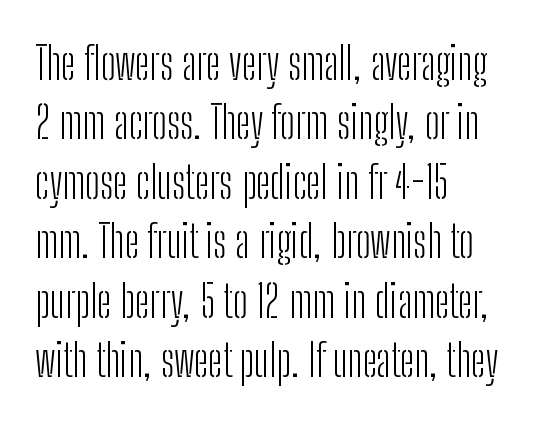
Q: Is the text bold? A: No.
Q: Is the text italic (slanted)? A: No, it is upright.
Q: Is the typeface a serif or a sans-serif typeface? A: Sans-serif.
Q: Is the text underlined? A: No.
Q: How is the paragraph aligned? A: Left-aligned.
Q: Is the spacing between letters normal or unusually wide? A: Normal.
Q: Is the spacing between lines tight, normal or loose? A: Normal.
Q: Width (condensed, normal, or wide)? A: Condensed.
Q: Stroke contrast? A: Low.
Q: x-height? A: Medium.
Q: Monospaced? A: No.
